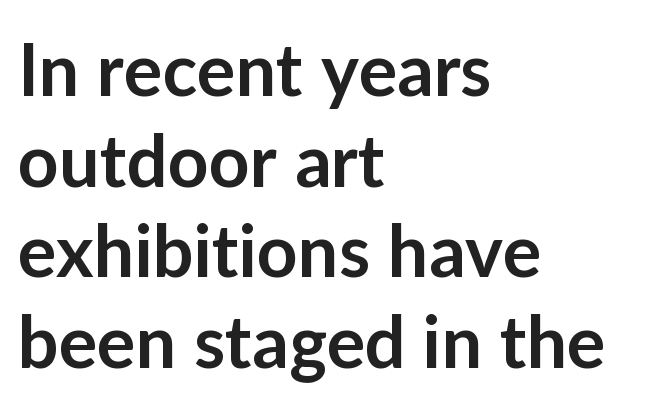
{"serif": "no", "italic": "no", "bold": "semi", "weight": "semibold", "width": "normal", "stroke_contrast": "low", "x_height": "medium", "monospaced": "no", "underline": "no", "align": "left", "line_spacing": "normal", "line_spacing_ratio": 1.26, "letter_spacing": "normal", "letter_spacing_em": 0.0, "glyph_px": 72}
